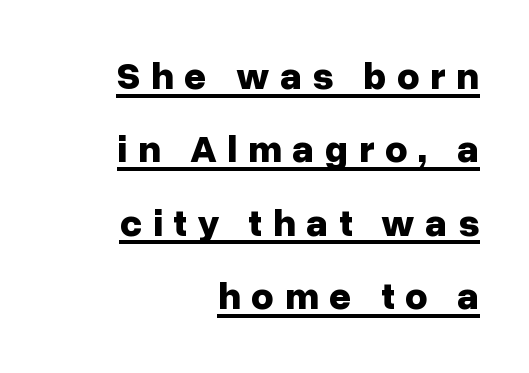
Q: Is the text bold? A: Yes.
Q: Is the text italic (slanted)? A: No, it is upright.
Q: Is the typeface a serif or a sans-serif typeface? A: Sans-serif.
Q: Is the text underlined? A: Yes.
Q: How is the paragraph aligned? A: Right-aligned.
Q: Is the spacing between letters normal or unusually wide? A: Unusually wide.
Q: Width (condensed, normal, or wide)? A: Normal.
Q: Stroke contrast? A: Low.
Q: x-height? A: Medium.
Q: Monospaced? A: No.
